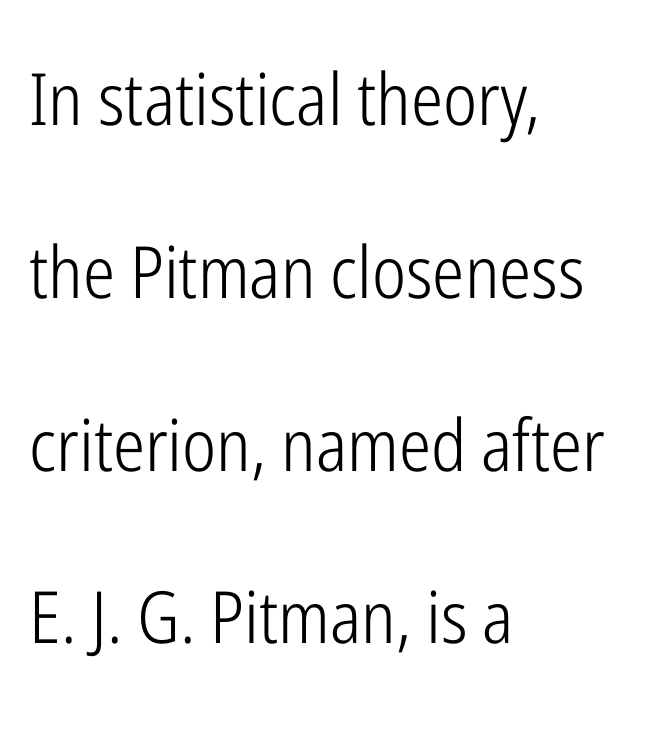
The image shows 72 px light, condensed sans-serif type, upright; set left-aligned, loose line spacing (2.4x), normal letter spacing, not underlined; low stroke contrast and a medium x-height.
